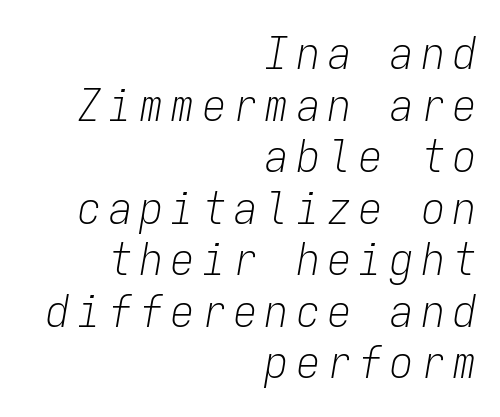
Q: Is the text bold? A: No.
Q: Is the text italic (slanted)? A: Yes, it leans right by about 9 degrees.
Q: Is the text underlined? A: No.
Q: How is the paragraph aligned? A: Right-aligned.
Q: Is the spacing between lines tight, normal or loose? A: Tight.
Q: Width (condensed, normal, or wide)? A: Condensed.
Q: Stroke contrast? A: Low.
Q: x-height? A: Medium.
Q: Monospaced? A: Yes.
